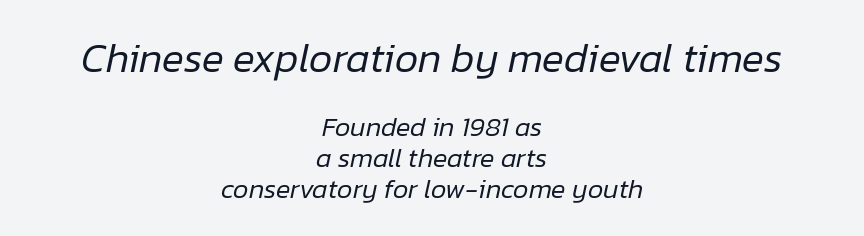
The image shows 41 px regular-weight type, italic (leaning right); set centered, tight line spacing (1.15x), normal letter spacing, not underlined; the first (top) block is 1.52x larger; low stroke contrast and a medium x-height.
